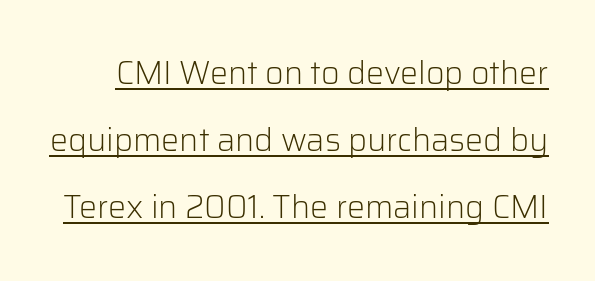
Q: Is the text bold? A: No.
Q: Is the text italic (slanted)? A: No, it is upright.
Q: Is the typeface a serif or a sans-serif typeface? A: Sans-serif.
Q: Is the text underlined? A: Yes.
Q: Is the spacing between letters normal or unusually wide? A: Normal.
Q: Is the spacing between lines tight, normal or loose? A: Loose.
Q: Width (condensed, normal, or wide)? A: Normal.
Q: Stroke contrast? A: Low.
Q: x-height? A: Medium.
Q: Monospaced? A: No.
